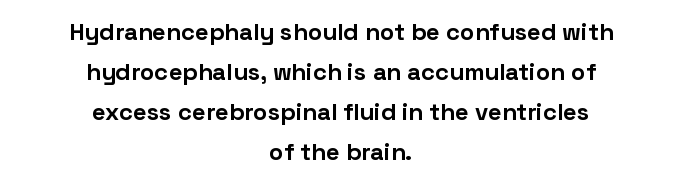
{"italic": "no", "bold": "yes", "underline": "no", "align": "center", "line_spacing": "normal", "line_spacing_ratio": 1.67, "letter_spacing": "normal", "letter_spacing_em": 0.0, "glyph_px": 24}
